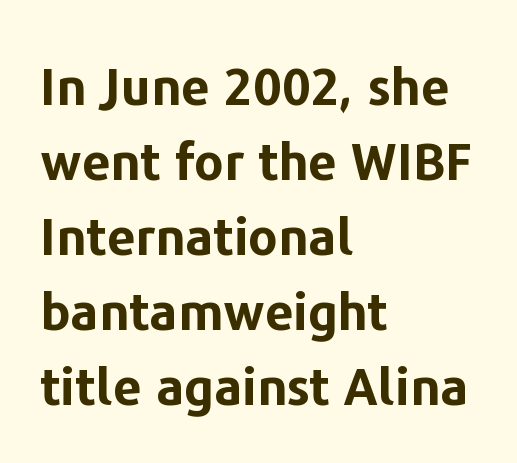
Q: Is the text bold? A: Yes.
Q: Is the text italic (slanted)? A: No, it is upright.
Q: Is the typeface a serif or a sans-serif typeface? A: Sans-serif.
Q: Is the text underlined? A: No.
Q: How is the paragraph aligned? A: Left-aligned.
Q: Is the spacing between letters normal or unusually wide? A: Normal.
Q: Is the spacing between lines tight, normal or loose? A: Normal.
Q: Width (condensed, normal, or wide)? A: Normal.
Q: Stroke contrast? A: Low.
Q: x-height? A: Medium.
Q: Monospaced? A: No.
